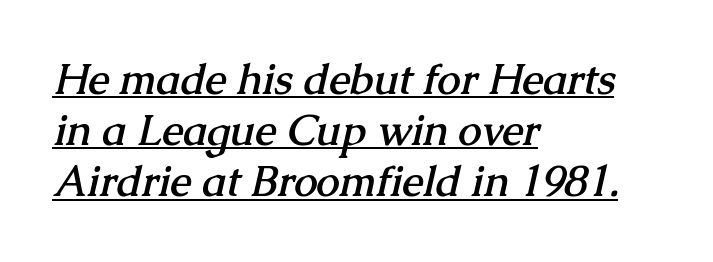
Q: Is the text bold? A: Yes.
Q: Is the typeface a serif or a sans-serif typeface? A: Serif.
Q: Is the text underlined? A: Yes.
Q: How is the paragraph aligned? A: Left-aligned.
Q: Is the spacing between letters normal or unusually wide? A: Normal.
Q: Width (condensed, normal, or wide)? A: Normal.
Q: Stroke contrast? A: Medium.
Q: x-height? A: Medium.
Q: Monospaced? A: No.
